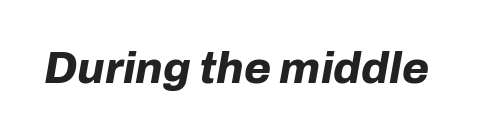
Q: Is the text bold? A: Yes.
Q: Is the text italic (slanted)? A: Yes, it leans right by about 10 degrees.
Q: Is the text underlined? A: No.
Q: Is the spacing between letters normal or unusually wide? A: Normal.
Q: Width (condensed, normal, or wide)? A: Normal.
Q: Stroke contrast? A: Low.
Q: x-height? A: Medium.
Q: Monospaced? A: No.
